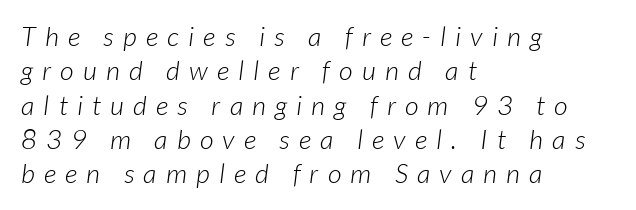
The image shows 27 px text type; set left-aligned, normal line spacing (1.27x), unusually wide letter spacing (+0.34 em), not underlined.
